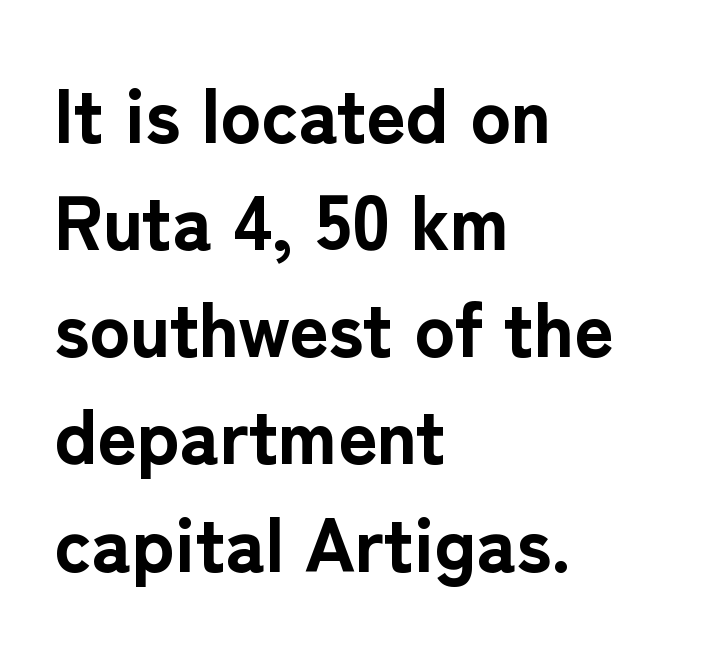
The image shows 76 px bold sans-serif type, upright; set left-aligned, normal line spacing (1.41x), normal letter spacing, not underlined; low stroke contrast and a medium x-height.
